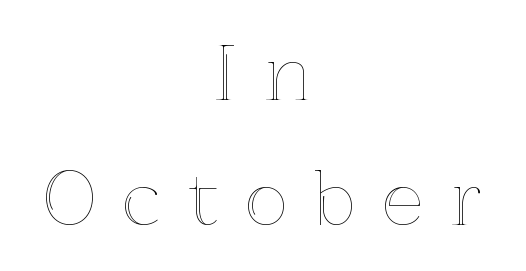
Think of a printed novel: that variable character pitch is what you see here. The baseline area is clear. The text block is weighted toward neither margin, spreading evenly from the middle. These lines have a slow, spaced-out rhythm from letter to letter.
